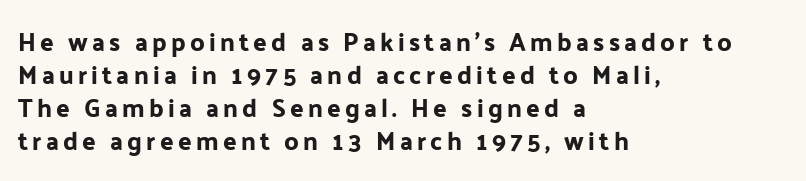
The image shows 25 px text type, upright; set left-aligned, normal line spacing (1.32x), not underlined.
